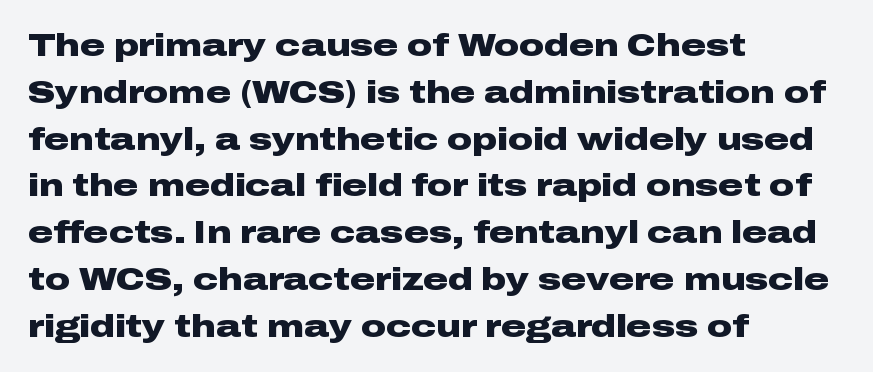
The image shows 31 px heavy, wide sans-serif type, upright; set left-aligned, normal line spacing (1.51x), normal letter spacing, not underlined; low stroke contrast and a medium x-height.
